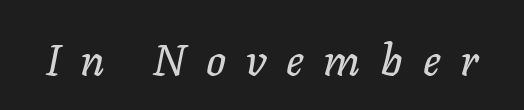
Tall strokes in this sample are angled rather than plumb. The words here are not underlined. The face used here is proportionally spaced, like ordinary book or web type. Letter spacing: wide.
